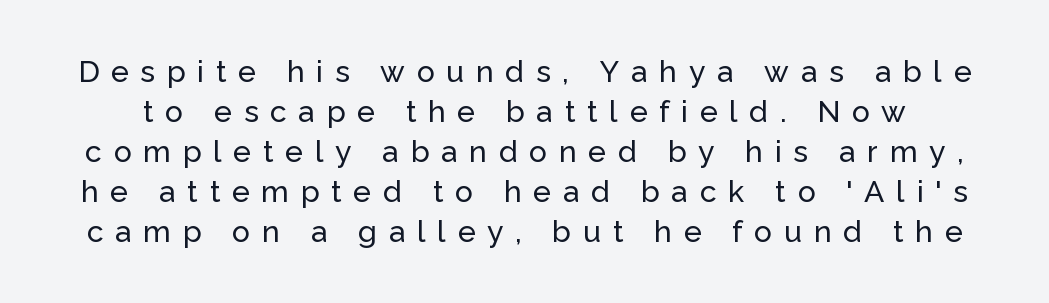
The image shows 30 px sans-serif type, upright; set normal line spacing (1.33x), unusually wide letter spacing (+0.39 em), not underlined; low stroke contrast and a medium x-height.
